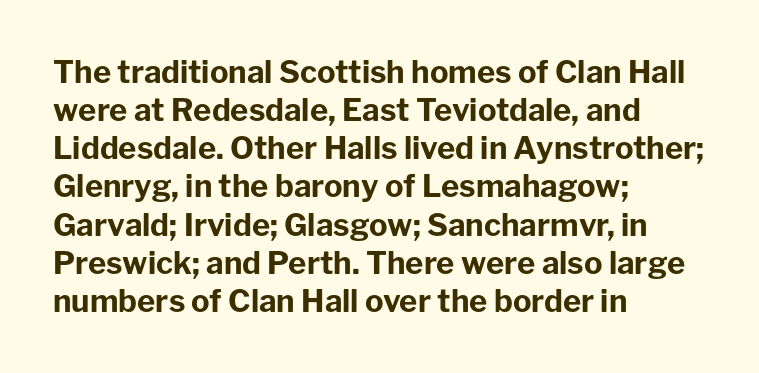
Q: Is the text bold? A: Yes.
Q: Is the text italic (slanted)? A: No, it is upright.
Q: Is the typeface a serif or a sans-serif typeface? A: Sans-serif.
Q: Is the text underlined? A: No.
Q: How is the paragraph aligned? A: Left-aligned.
Q: Is the spacing between letters normal or unusually wide? A: Normal.
Q: Width (condensed, normal, or wide)? A: Normal.
Q: Stroke contrast? A: Low.
Q: x-height? A: Medium.
Q: Monospaced? A: No.
